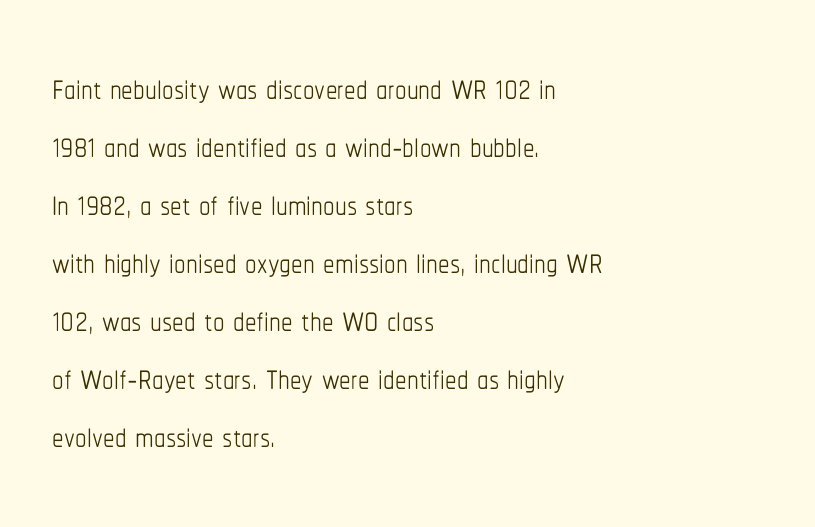
Q: Is the text bold? A: No.
Q: Is the text italic (slanted)? A: No, it is upright.
Q: Is the text underlined? A: No.
Q: How is the paragraph aligned? A: Left-aligned.
Q: Is the spacing between letters normal or unusually wide? A: Normal.
Q: Is the spacing between lines tight, normal or loose? A: Normal.
Q: Width (condensed, normal, or wide)? A: Condensed.
Q: Stroke contrast? A: Low.
Q: x-height? A: Medium.
Q: Monospaced? A: No.
